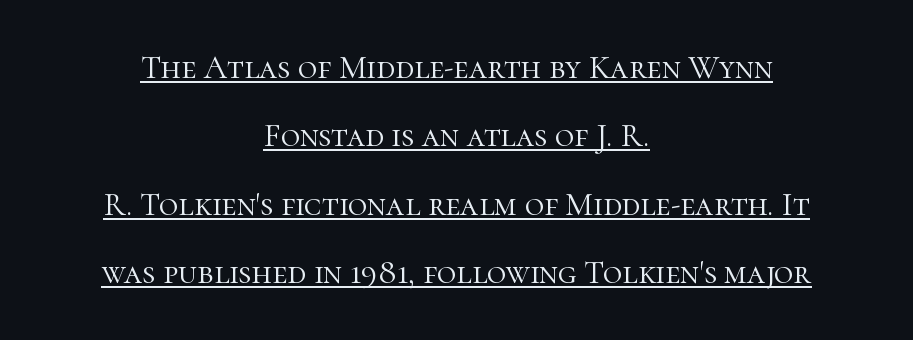
{"serif": "yes", "italic": "no", "bold": "no", "weight": "light", "width": "normal", "stroke_contrast": "high", "x_height": "medium", "monospaced": "no", "underline": "yes", "align": "center", "line_spacing": "loose", "line_spacing_ratio": 2.07, "letter_spacing": "normal", "letter_spacing_em": 0.0, "glyph_px": 33}
